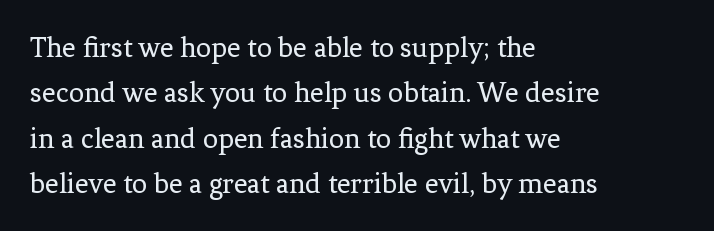
The letters advance in unequal steps, a hallmark of proportional type. Unbolded letterforms with no extra heft. Type style note: has serifs. The gaps between neighbouring characters are ordinary and unremarkable. Type without underlining. Regarding leading, the lines here are spaced in the standard way.
